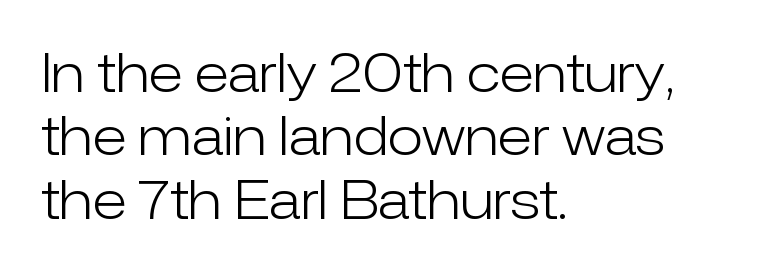
Q: Is the text bold? A: No.
Q: Is the text italic (slanted)? A: No, it is upright.
Q: Is the typeface a serif or a sans-serif typeface? A: Sans-serif.
Q: Is the text underlined? A: No.
Q: How is the paragraph aligned? A: Left-aligned.
Q: Is the spacing between letters normal or unusually wide? A: Normal.
Q: Width (condensed, normal, or wide)? A: Normal.
Q: Stroke contrast? A: Low.
Q: x-height? A: Medium.
Q: Monospaced? A: No.
